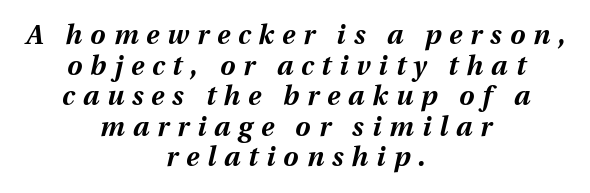
The image shows 27 px bold type, italic (leaning right); set centered, tight line spacing (1.13x), unusually wide letter spacing (+0.3 em), not underlined.
